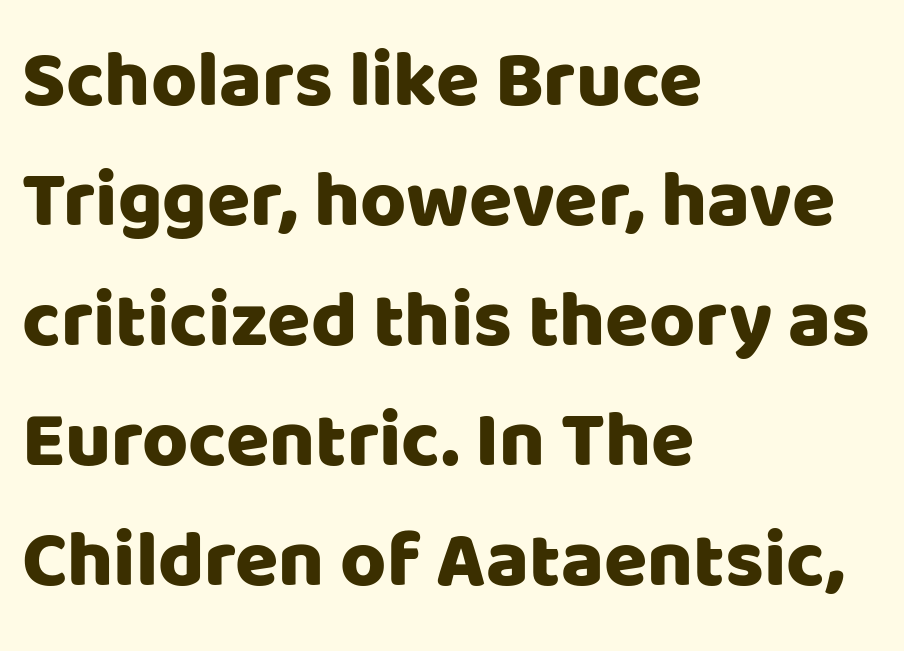
Q: Is the text italic (slanted)? A: No, it is upright.
Q: Is the typeface a serif or a sans-serif typeface? A: Sans-serif.
Q: Is the text underlined? A: No.
Q: How is the paragraph aligned? A: Left-aligned.
Q: Is the spacing between letters normal or unusually wide? A: Normal.
Q: Is the spacing between lines tight, normal or loose? A: Normal.
Q: Width (condensed, normal, or wide)? A: Normal.
Q: Stroke contrast? A: Low.
Q: x-height? A: Large.
Q: Monospaced? A: No.
